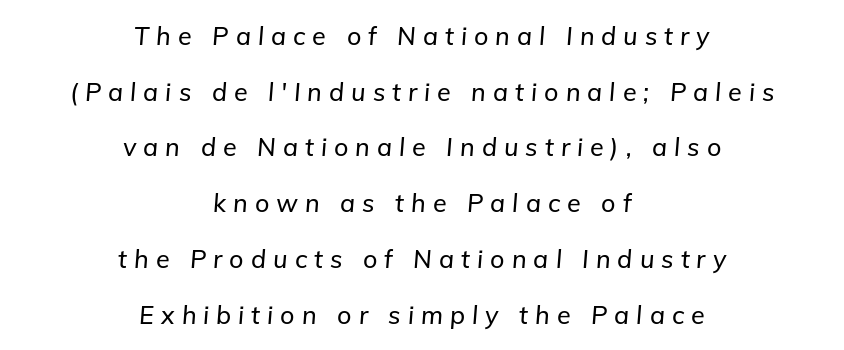
{"italic": "yes", "lean": "right", "slant_degrees": 5, "underline": "no", "align": "center", "line_spacing": "loose", "line_spacing_ratio": 2.23, "letter_spacing": "wide", "letter_spacing_em": 0.28, "glyph_px": 25}
